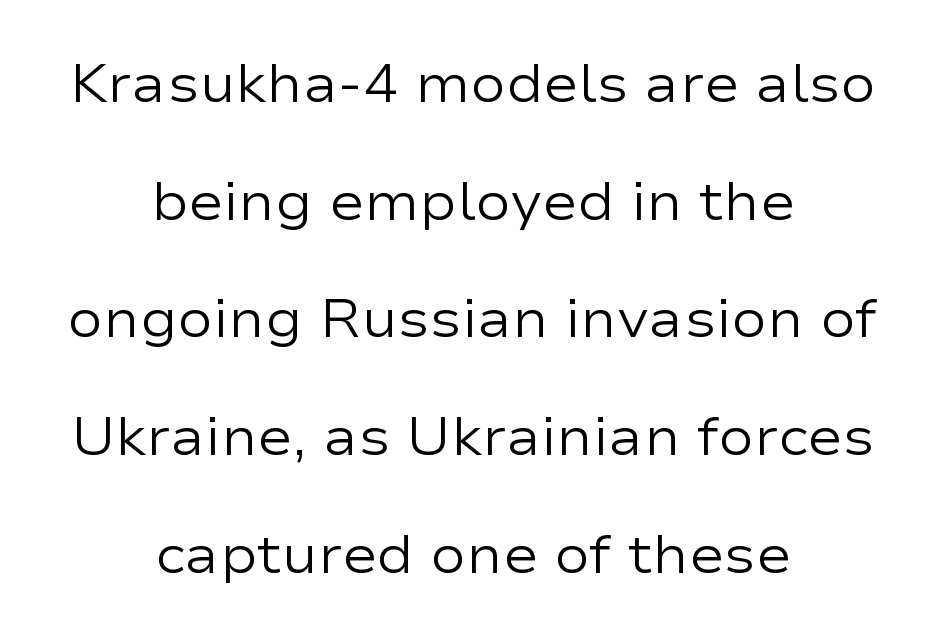
The type sits square on the baseline with zero lean. Honestly, the letter spacing is just normal — you wouldn't notice it. Just letters on the line, the space beneath them empty. The rag falls on both sides of this text block equally. The typeface has the unassuming heft of standard copy or less. Is this a sans? Yes — the strokes have no serifs.
